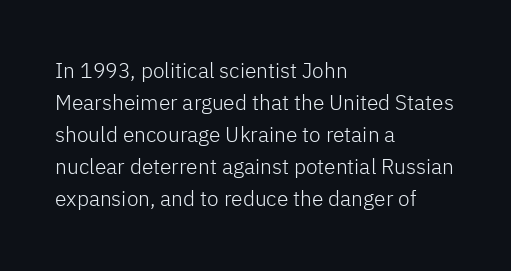
Vertical strokes here are truly vertical. The paragraph has a hard left edge and a soft right edge. The rendering uses a moderate line-height, typical for paragraphs. The cut favours lightness, reaching ordinary text weight at its darkest.
